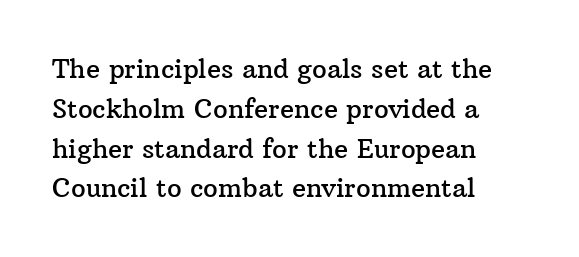
{"italic": "no", "underline": "no", "align": "left", "line_spacing": "normal", "line_spacing_ratio": 1.53, "letter_spacing": "normal", "letter_spacing_em": 0.0, "glyph_px": 26}
